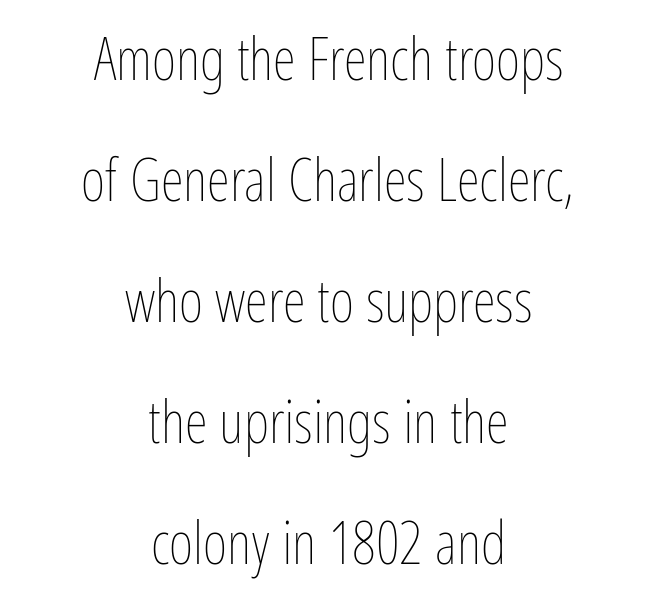
The image shows 59 px thin, condensed type, upright; set centered, loose line spacing (2.05x), normal letter spacing, not underlined; low stroke contrast and a medium x-height.
